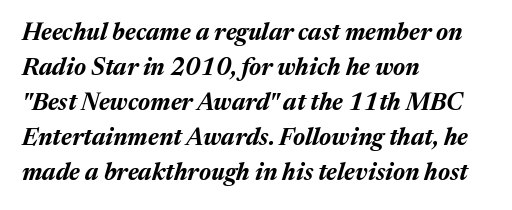
These lines stack with their left ends in a neat column. The line-height multiplier appears to be the usual default. This is heavy type, rendered in bold. The glyphs are unaccompanied by any horizontal stroke below them. In terms of posture, this sample is oblique.
